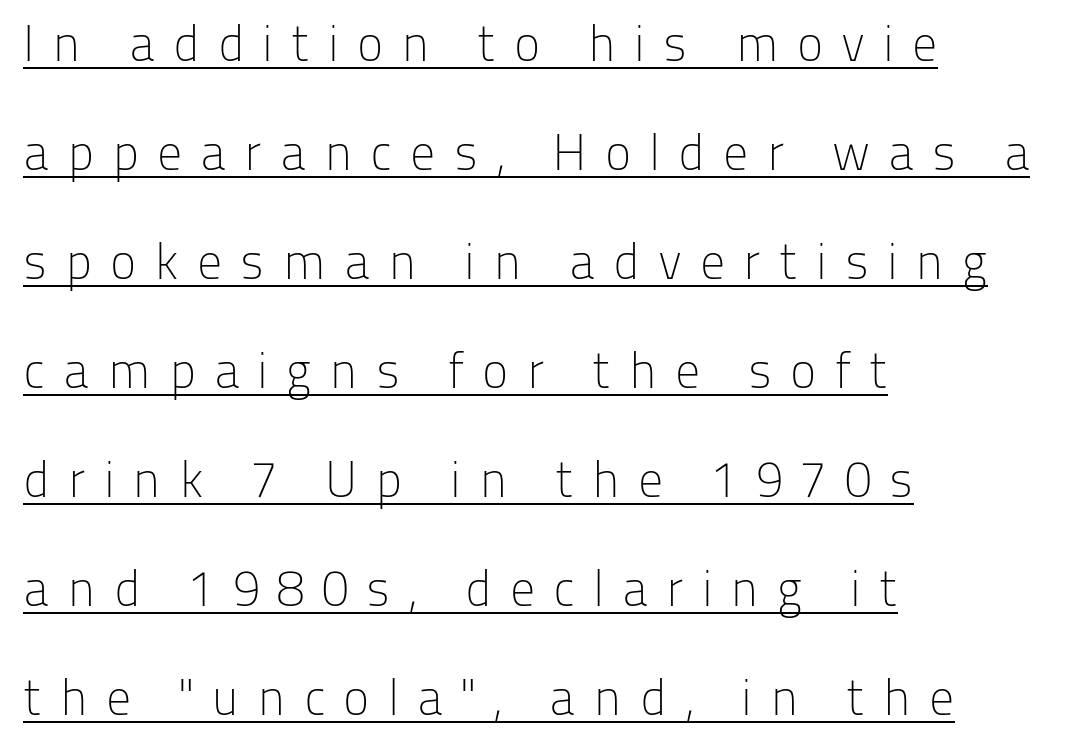
Q: Is the text bold? A: No.
Q: Is the text italic (slanted)? A: No, it is upright.
Q: Is the typeface a serif or a sans-serif typeface? A: Sans-serif.
Q: Is the text underlined? A: Yes.
Q: How is the paragraph aligned? A: Left-aligned.
Q: Is the spacing between letters normal or unusually wide? A: Unusually wide.
Q: Is the spacing between lines tight, normal or loose? A: Loose.
Q: Width (condensed, normal, or wide)? A: Normal.
Q: Stroke contrast? A: Low.
Q: x-height? A: Medium.
Q: Monospaced? A: No.
